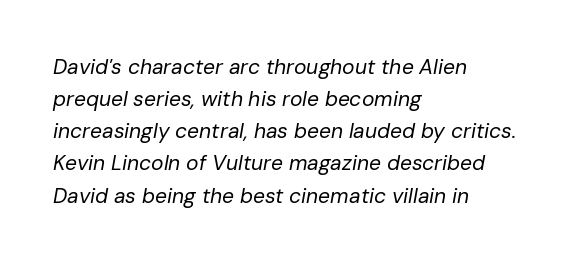
{"italic": "yes", "lean": "right", "slant_degrees": 10, "bold": "no", "underline": "no", "align": "left", "line_spacing": "normal", "line_spacing_ratio": 1.53, "letter_spacing": "normal", "letter_spacing_em": 0.0, "glyph_px": 21}
